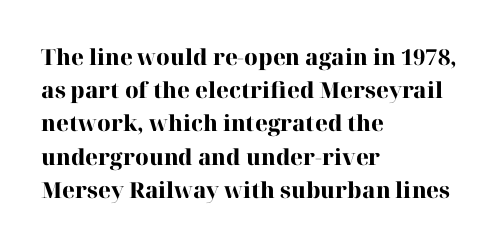
{"italic": "no", "bold": "yes", "underline": "no", "align": "left", "line_spacing": "normal", "line_spacing_ratio": 1.51, "letter_spacing": "normal", "letter_spacing_em": 0.0, "glyph_px": 22}
